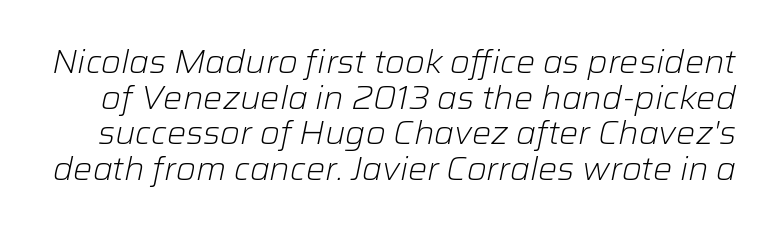
Reading down the column, the eye jumps only a short way to each next line. These lines are rendered in a variable-pitch font. Words float on clear page, feet unadorned. The font is comparable to plain body text, perhaps lighter. The letters sit at their default tracking, neither squeezed nor spread.
